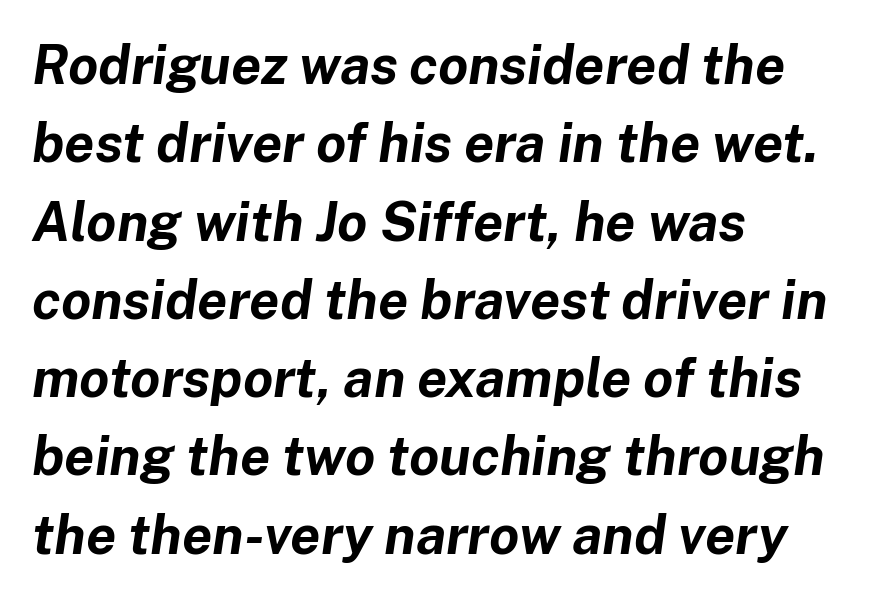
Interline gaps are of average width in this sample. Each letter keeps its own natural width here, so spacing adapts to shape. This rendering uses left alignment, leaving the right contour irregular. It's the slanting kind of type.
